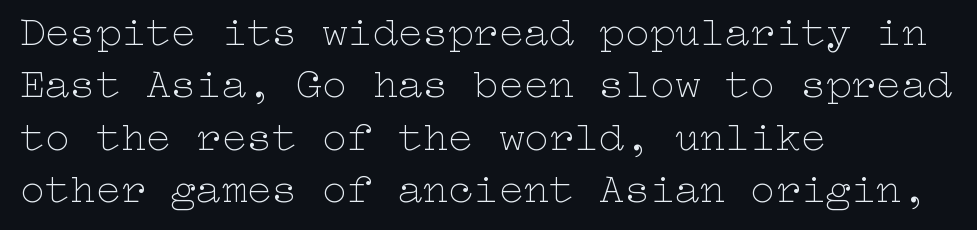
{"italic": "no", "bold": "no", "weight": "thin", "width": "wide", "stroke_contrast": "low", "x_height": "medium", "underline": "no", "align": "left", "line_spacing": "normal", "line_spacing_ratio": 1.25, "letter_spacing": "normal", "letter_spacing_em": 0.0, "glyph_px": 42}
